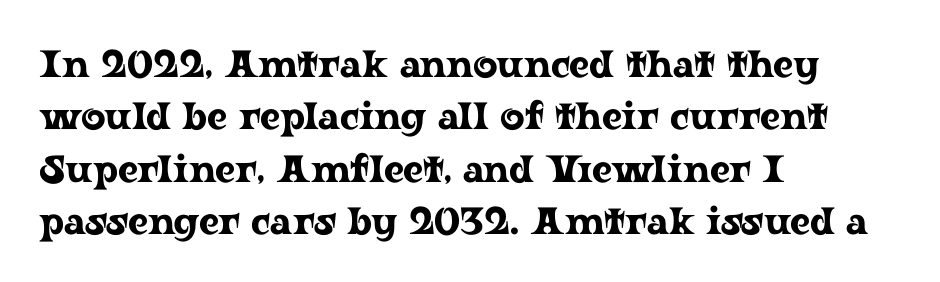
The image shows 38 px wide serif type, upright; set left-aligned, normal line spacing (1.38x), normal letter spacing, not underlined; low stroke contrast and a medium x-height.
